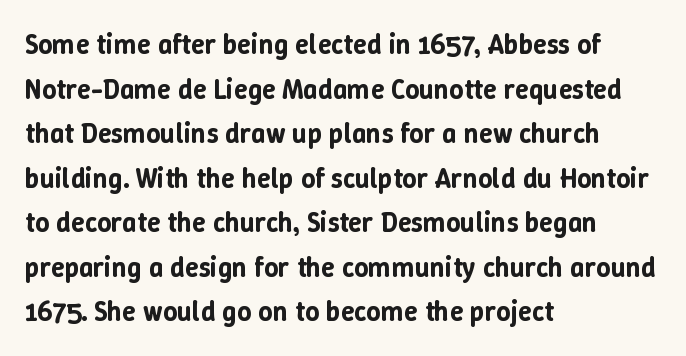
{"italic": "no", "width": "normal", "stroke_contrast": "low", "x_height": "medium", "monospaced": "no", "underline": "no", "align": "left", "line_spacing": "normal", "line_spacing_ratio": 1.59, "letter_spacing": "normal", "letter_spacing_em": 0.0, "glyph_px": 28}
